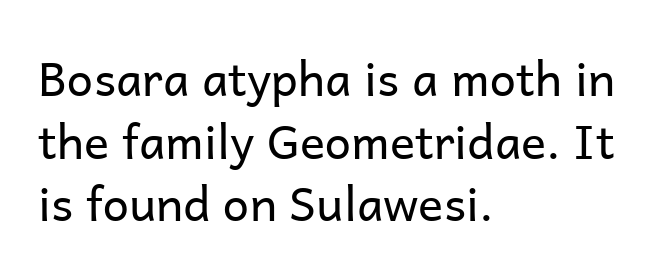
{"serif": "no", "italic": "no", "bold": "no", "weight": "regular", "width": "normal", "stroke_contrast": "low", "x_height": "medium", "monospaced": "no", "underline": "no", "align": "left", "line_spacing": "normal", "line_spacing_ratio": 1.33, "letter_spacing": "normal", "letter_spacing_em": 0.0, "glyph_px": 47}
